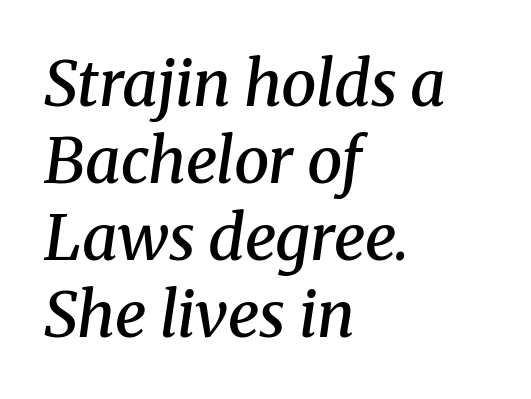
The image shows 63 px semibold serif type, italic (leaning right); set left-aligned, line spacing 1.22x, normal letter spacing, not underlined; medium stroke contrast and a medium x-height.
